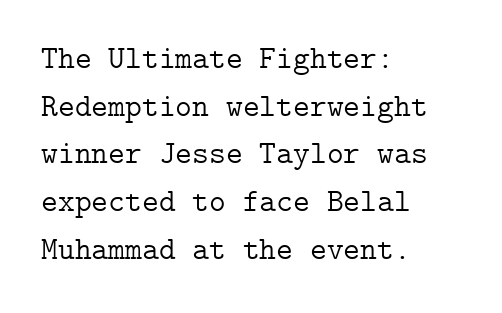
The image shows 32 px light serif type, upright; set left-aligned, normal line spacing (1.49x), normal letter spacing, not underlined; low stroke contrast and a medium x-height.
